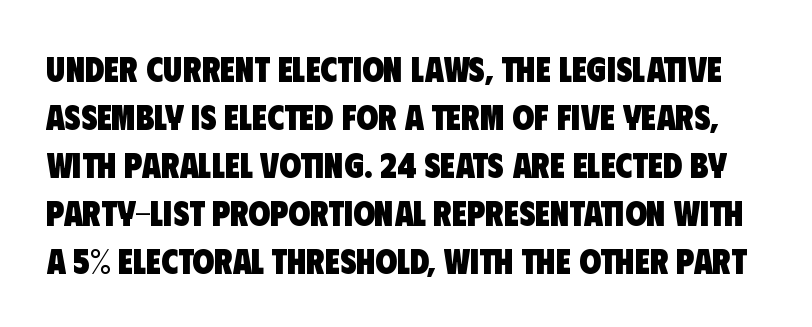
This is sans-serif lettering, the kind often seen on screens and signage. Baseline-to-baseline distance is the conventional proportion of letter height. How heavy is the stroke? Heavy — this is a bold. The horizontal fit of the characters is conventional and even. Descenders are the only things crossing below the line. Do the characters align in a grid? No, the font is proportional.
